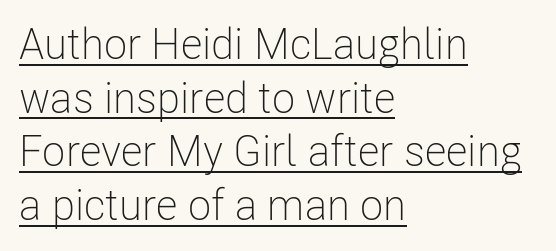
Q: Is the text bold? A: No.
Q: Is the text italic (slanted)? A: No, it is upright.
Q: Is the typeface a serif or a sans-serif typeface? A: Sans-serif.
Q: Is the text underlined? A: Yes.
Q: How is the paragraph aligned? A: Left-aligned.
Q: Is the spacing between letters normal or unusually wide? A: Normal.
Q: Is the spacing between lines tight, normal or loose? A: Normal.
Q: Width (condensed, normal, or wide)? A: Condensed.
Q: Stroke contrast? A: Low.
Q: x-height? A: Medium.
Q: Monospaced? A: No.
